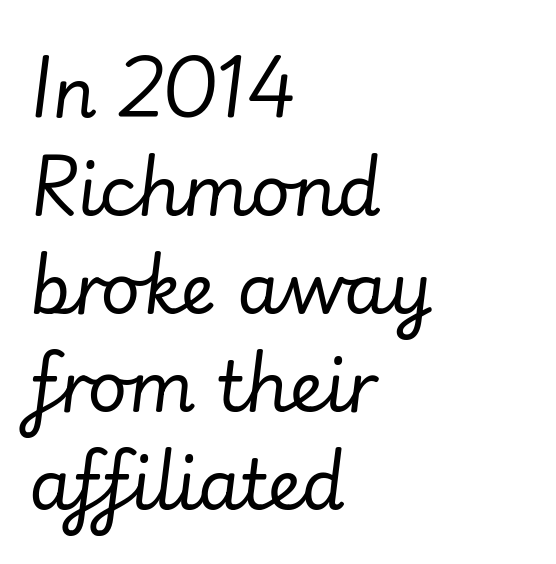
{"italic": "yes", "lean": "right", "slant_degrees": 7, "bold": "no", "weight": "regular", "width": "normal", "stroke_contrast": "low", "x_height": "small", "monospaced": "no", "underline": "no", "align": "left", "line_spacing": "normal", "line_spacing_ratio": 1.42, "letter_spacing": "normal", "letter_spacing_em": 0.0, "glyph_px": 69}
